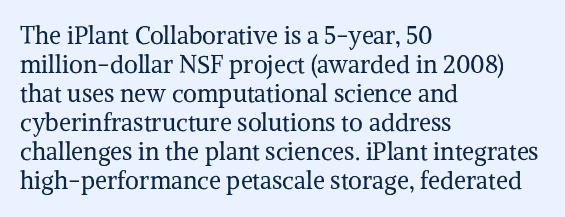
The image shows 24 px text type, upright; set left-aligned, line spacing 1.21x, normal letter spacing, not underlined.
